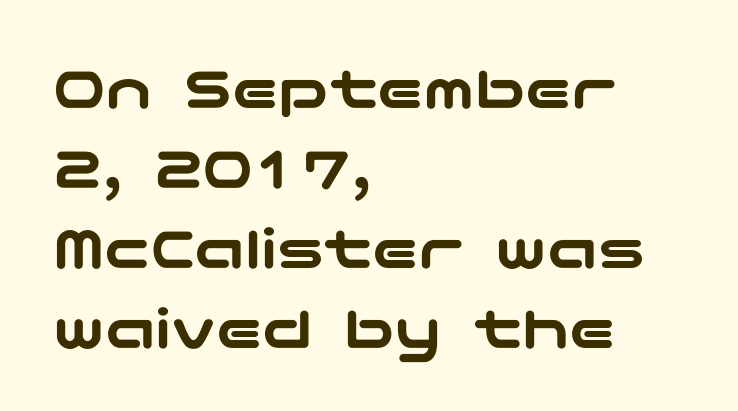
The image shows 63 px wide sans-serif type, upright; set left-aligned, normal line spacing (1.27x), normal letter spacing, not underlined; low stroke contrast and a medium x-height.
